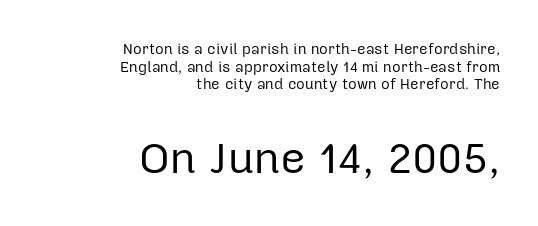
The image shows 45 px regular-weight sans-serif type, upright; set right-aligned, line spacing 1.18x, normal letter spacing, not underlined; the second (bottom) block is 3.0x larger; low stroke contrast and a medium x-height.
